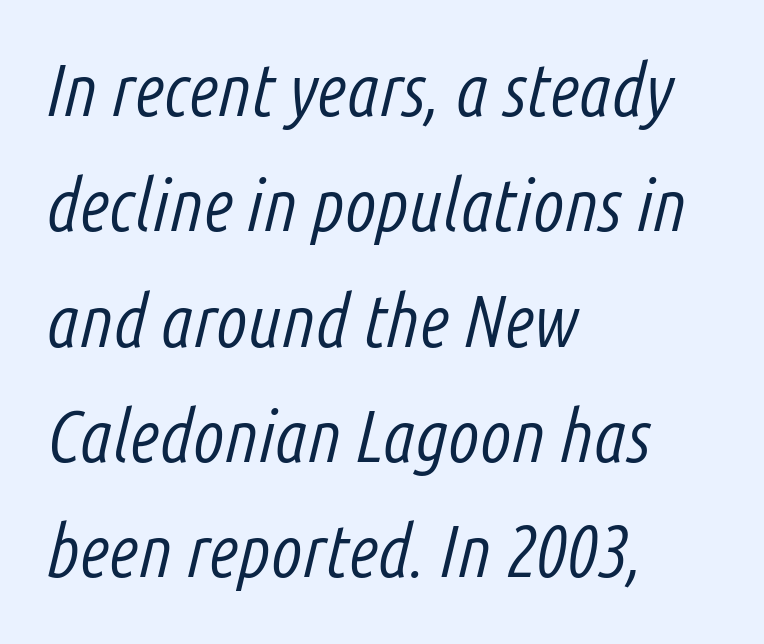
{"italic": "yes", "lean": "right", "slant_degrees": 14, "bold": "no", "weight": "light", "width": "condensed", "stroke_contrast": "low", "x_height": "medium", "monospaced": "no", "underline": "no", "align": "left", "line_spacing": "normal", "line_spacing_ratio": 1.58, "letter_spacing": "normal", "letter_spacing_em": 0.0, "glyph_px": 73}
